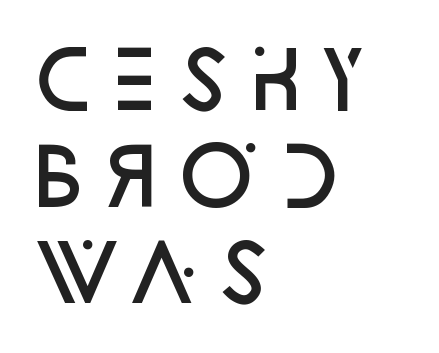
{"serif": "no", "italic": "no", "bold": "semi", "weight": "semibold", "width": "normal", "stroke_contrast": "low", "x_height": "large", "monospaced": "no", "underline": "no", "align": "left", "line_spacing_ratio": 1.24, "letter_spacing": "normal", "letter_spacing_em": 0.0, "glyph_px": 78}
